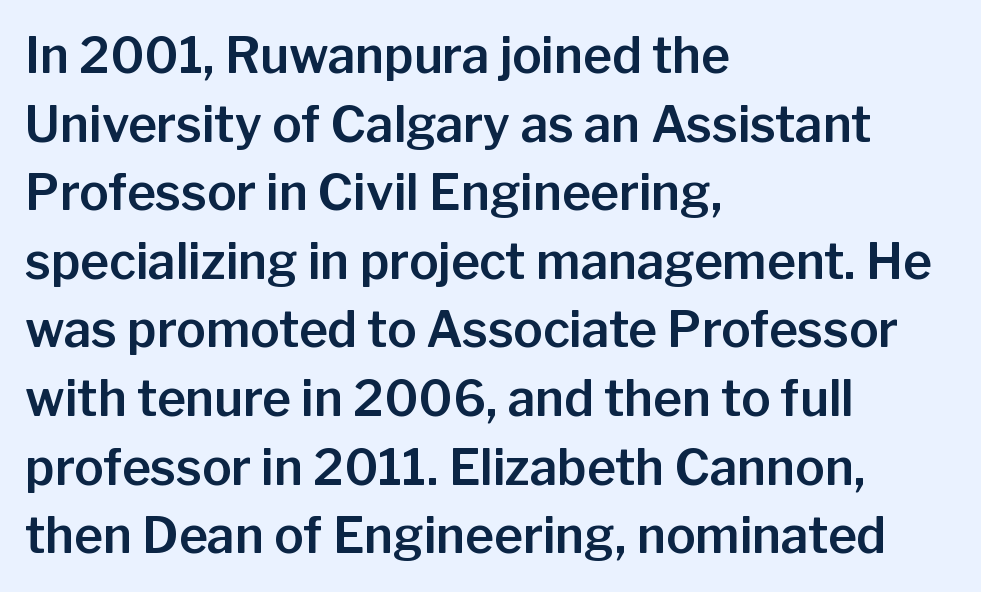
The type family on display is of the sans-serif kind. This sample has the flowing, uneven cadence of proportional lettering. The passage shown stacks its lines at a standard gap. Does the lettering tilt? It doesn't — this is upright. There is no visible air inserted between adjacent glyphs. Letters rest on an invisible, unmarked baseline.
